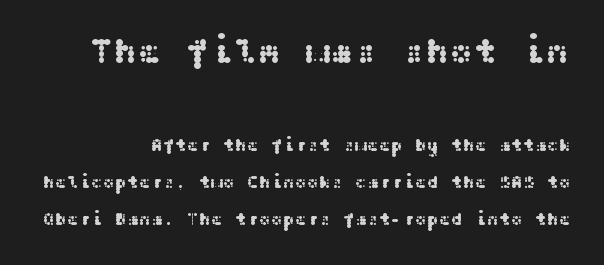
Q: Is the text italic (slanted)? A: No, it is upright.
Q: Is the typeface a serif or a sans-serif typeface? A: Sans-serif.
Q: Is the text underlined? A: No.
Q: How is the paragraph aligned? A: Right-aligned.
Q: Is the spacing between letters normal or unusually wide? A: Normal.
Q: Is the spacing between lines tight, normal or loose? A: Loose.
Q: Which block of text is set in a larger size, the first (top) or the second (bottom)? A: The first (top) one.
Q: Width (condensed, normal, or wide)? A: Wide.
Q: Stroke contrast? A: Medium.
Q: x-height? A: Medium.
